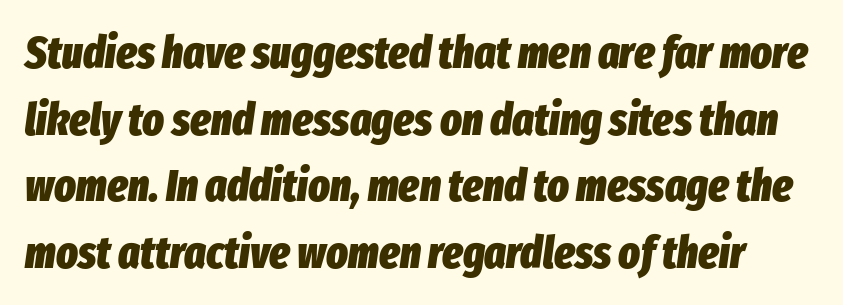
{"italic": "yes", "lean": "right", "slant_degrees": 8, "bold": "yes", "weight": "heavy", "width": "condensed", "stroke_contrast": "low", "x_height": "medium", "monospaced": "no", "underline": "no", "line_spacing": "normal", "line_spacing_ratio": 1.48, "letter_spacing": "normal", "letter_spacing_em": 0.0, "glyph_px": 45}
